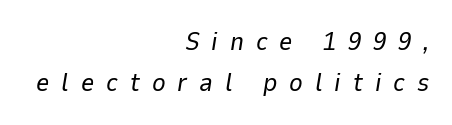
Q: Is the text bold? A: No.
Q: Is the text italic (slanted)? A: Yes, it leans right by about 9 degrees.
Q: Is the text underlined? A: No.
Q: How is the paragraph aligned? A: Right-aligned.
Q: Is the spacing between letters normal or unusually wide? A: Unusually wide.
Q: Is the spacing between lines tight, normal or loose? A: Normal.
